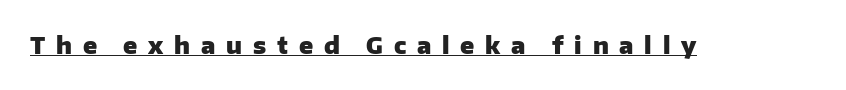
{"italic": "no", "bold": "yes", "underline": "yes", "letter_spacing": "wide", "letter_spacing_em": 0.47, "glyph_px": 23}
